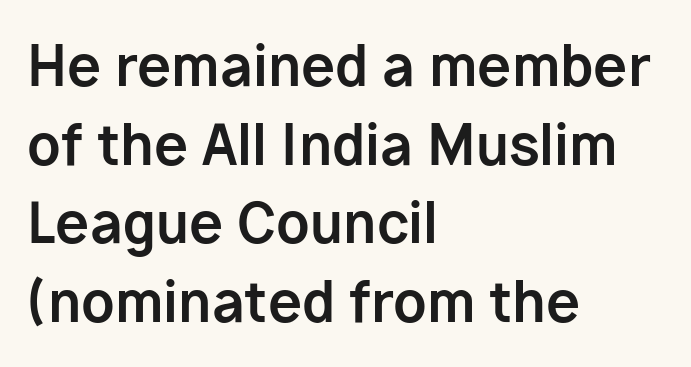
The gaps between neighbouring characters are ordinary and unremarkable. Posture: vertical. Short and long lines alike share a common starting point at left. The string is rendered with underlining switched off.
